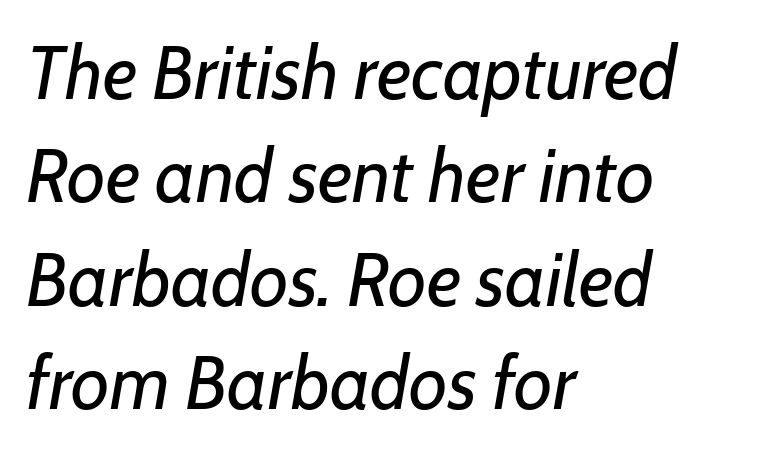
Summary of weight: not heavy and not bold. Regarding leading, the lines here are spaced in the standard way. Underline: absent. The line texture is even and compact thanks to regular tracking. The rendering uses natural spacing where letterforms have individual widths. Looking at the ascenders, they clearly lean.
